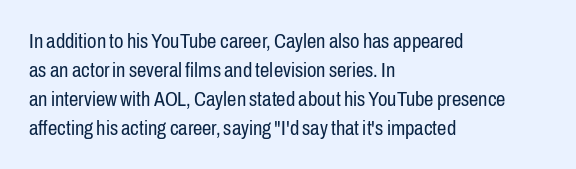
The image shows 21 px text type, upright; set left-aligned, normal line spacing (1.38x), normal letter spacing, not underlined.
